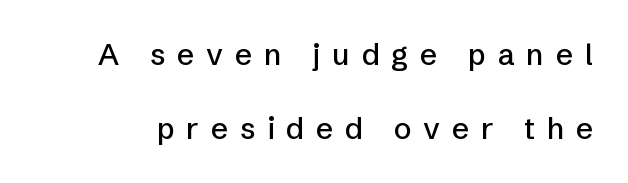
Underline: absent. What's the leading like? Stretched, with rows far apart. What stands out about the letter spacing? Its width — letters are far apart. This sample has the flowing, uneven cadence of proportional lettering. Ascenders rise straight up at ninety degrees. Grotesque or geometric, the face here clearly has no serifs.
